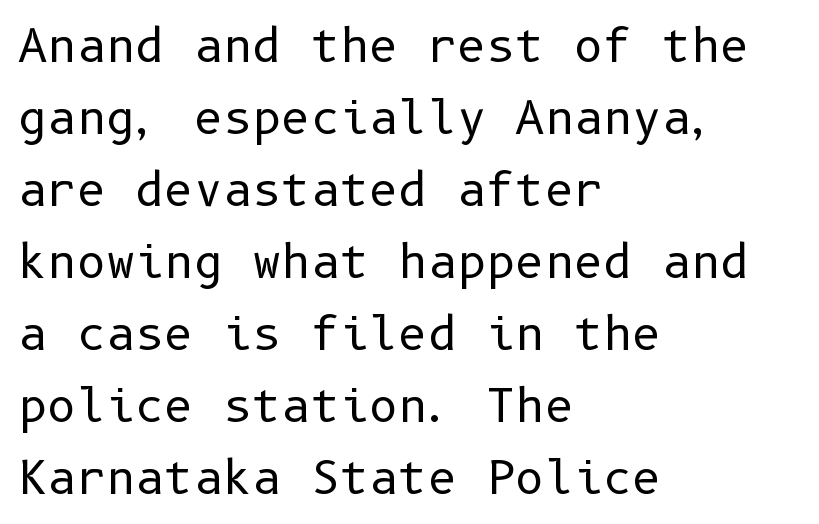
Does extra space separate the letters? No, they use regular spacing. The passage shown is not underscored anywhere. Reading down the column, the eye jumps a familiar distance to each next line. The font sits on the lighter half of the weight spectrum, regular included.
